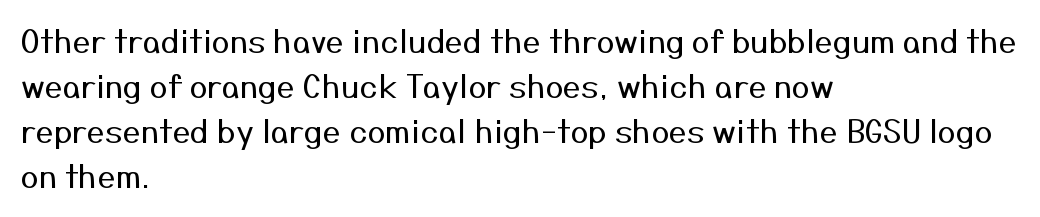
Q: Is the text bold? A: No.
Q: Is the text italic (slanted)? A: No, it is upright.
Q: Is the typeface a serif or a sans-serif typeface? A: Sans-serif.
Q: Is the text underlined? A: No.
Q: How is the paragraph aligned? A: Left-aligned.
Q: Is the spacing between letters normal or unusually wide? A: Normal.
Q: Is the spacing between lines tight, normal or loose? A: Normal.
Q: Width (condensed, normal, or wide)? A: Normal.
Q: Stroke contrast? A: Medium.
Q: x-height? A: Medium.
Q: Monospaced? A: No.
